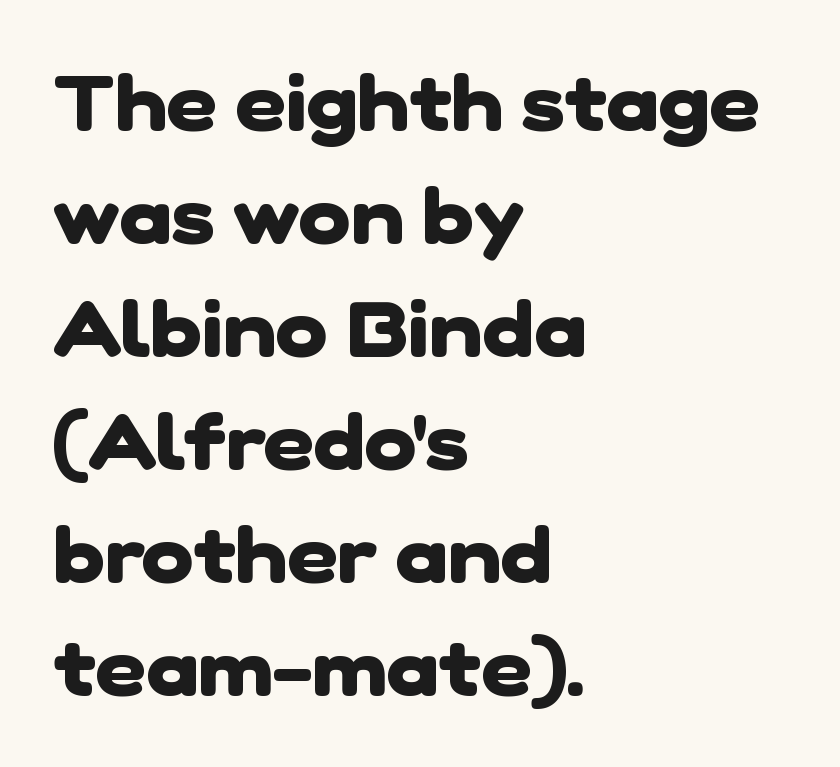
Weight: bold. This block has exactly the height ordinary leading produces. Nothing sits at the stroke ends, so this counts as sans-serif. Looks like regular typesetting: each glyph gets only the width it needs. Words float on clear page, feet unadorned.
